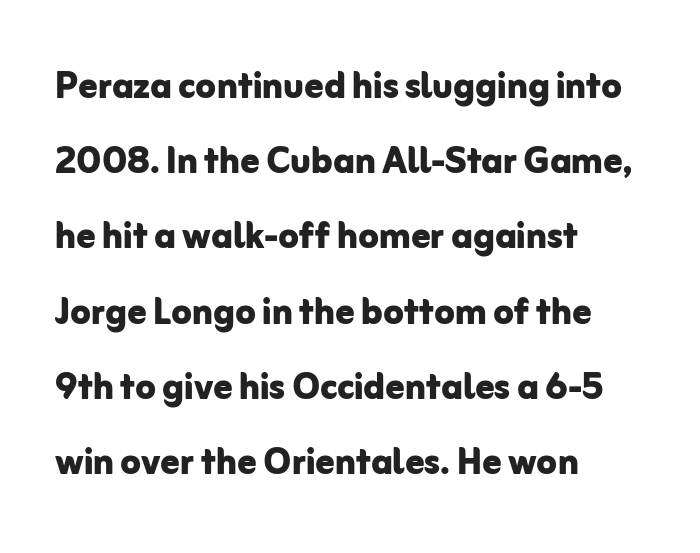
This is sans-serif lettering, the kind often seen on screens and signage. Horizontally, the lines are justified to the leading edge only. The block of text has a typical density, with ordinary space between rows. Underlining? Definitely not there. You could call the tracking neutral — neither tight nor loose. The face used here is proportionally spaced, like ordinary book or web type.
